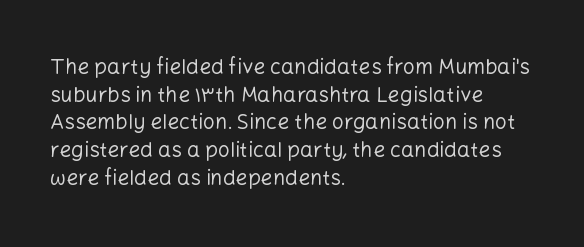
Every stem runs plumb, perpendicular to the baseline. Leftover space on each line is placed entirely after the last word. Check the space under the baseline: it is left empty. This reads as an unemphasized weight, regular at the heaviest. Caption: standard tracking, unaltered.
